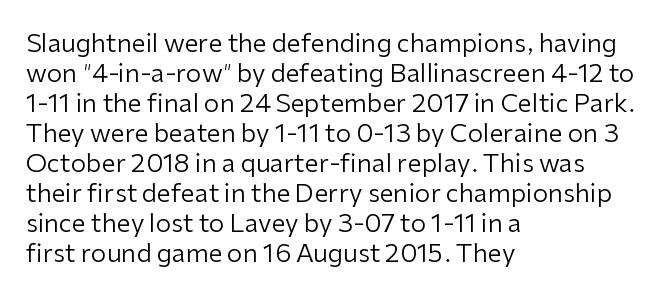
Stem width sits at or under what a default text font uses. Rendered with straight, roman letterforms. In CSS terms this would be text-align: left. Is the letter spacing exaggerated? No — it looks like the ordinary default.
